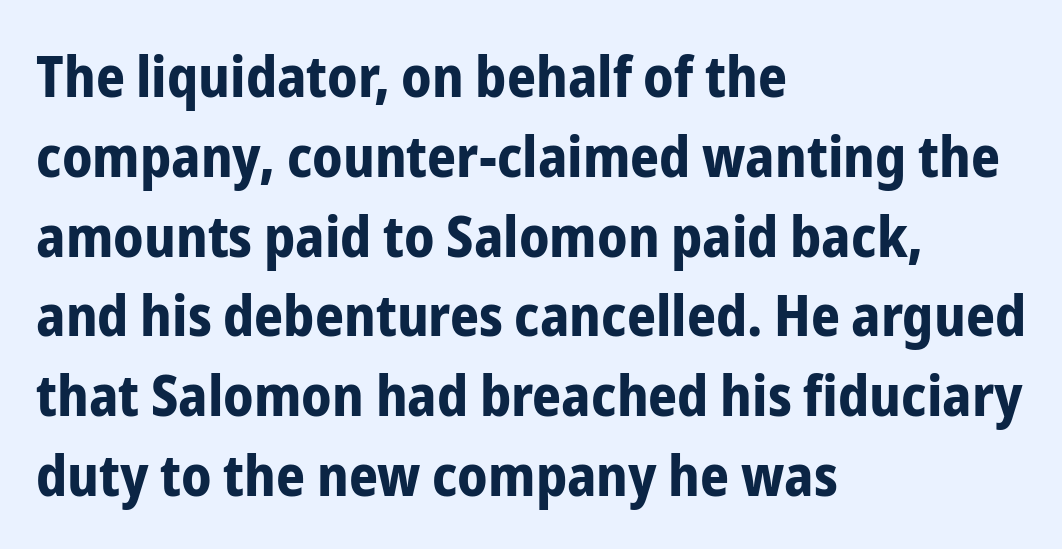
Q: Is the text bold? A: Yes.
Q: Is the text italic (slanted)? A: No, it is upright.
Q: Is the typeface a serif or a sans-serif typeface? A: Sans-serif.
Q: Is the text underlined? A: No.
Q: How is the paragraph aligned? A: Left-aligned.
Q: Is the spacing between letters normal or unusually wide? A: Normal.
Q: Is the spacing between lines tight, normal or loose? A: Normal.
Q: Width (condensed, normal, or wide)? A: Condensed.
Q: Stroke contrast? A: Low.
Q: x-height? A: Medium.
Q: Monospaced? A: No.
